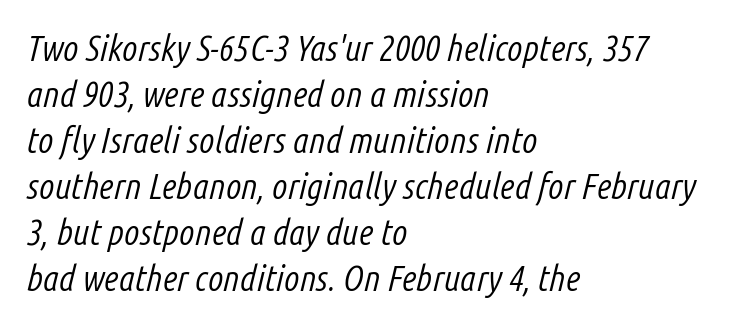
The designer left line spacing at the default. The typesetter chose a ragged-right arrangement here. Is the stroke heavy? The answer is a plain regular-or-lighter. Do the characters align in a grid? No, the font is proportional. Each row of text sits above clean, open space.
